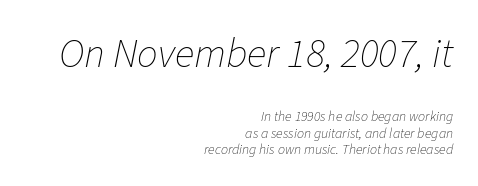
Q: Is the text bold? A: No.
Q: Is the text italic (slanted)? A: Yes, it leans right by about 11 degrees.
Q: Is the text underlined? A: No.
Q: How is the paragraph aligned? A: Right-aligned.
Q: Is the spacing between letters normal or unusually wide? A: Normal.
Q: Which block of text is set in a larger size, the first (top) or the second (bottom)? A: The first (top) one.
Q: Width (condensed, normal, or wide)? A: Normal.
Q: Stroke contrast? A: Low.
Q: x-height? A: Medium.
Q: Monospaced? A: No.
